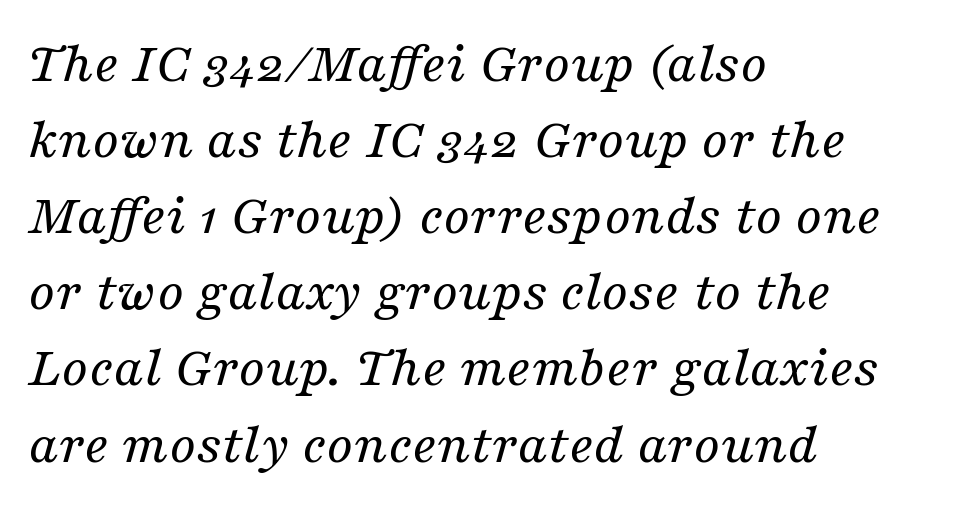
Q: Is the text bold? A: No.
Q: Is the text italic (slanted)? A: Yes, it leans right by about 16 degrees.
Q: Is the typeface a serif or a sans-serif typeface? A: Serif.
Q: Is the text underlined? A: No.
Q: How is the paragraph aligned? A: Left-aligned.
Q: Is the spacing between letters normal or unusually wide? A: Normal.
Q: Is the spacing between lines tight, normal or loose? A: Normal.
Q: Width (condensed, normal, or wide)? A: Normal.
Q: Stroke contrast? A: Medium.
Q: x-height? A: Medium.
Q: Monospaced? A: No.
